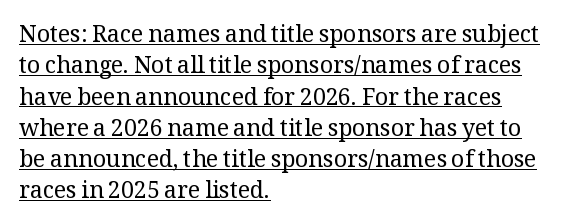
The image shows 23 px text type, upright; set left-aligned, normal line spacing (1.36x), normal letter spacing, underlined.
